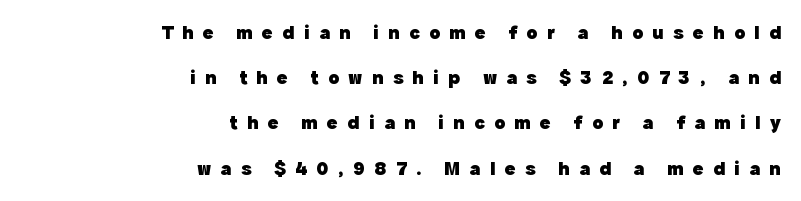
Q: Is the text bold? A: Yes.
Q: Is the text italic (slanted)? A: No, it is upright.
Q: Is the text underlined? A: No.
Q: How is the paragraph aligned? A: Right-aligned.
Q: Is the spacing between letters normal or unusually wide? A: Unusually wide.
Q: Is the spacing between lines tight, normal or loose? A: Loose.
